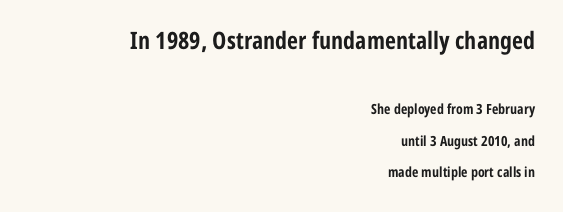
The image shows 24 px bold type, upright; set right-aligned, loose line spacing (2.25x), normal letter spacing, not underlined; the first (top) block is 1.71x larger.
